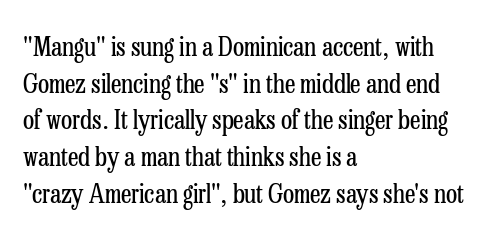
Q: Is the text bold? A: No.
Q: Is the text italic (slanted)? A: No, it is upright.
Q: Is the text underlined? A: No.
Q: How is the paragraph aligned? A: Left-aligned.
Q: Is the spacing between letters normal or unusually wide? A: Normal.
Q: Is the spacing between lines tight, normal or loose? A: Normal.
